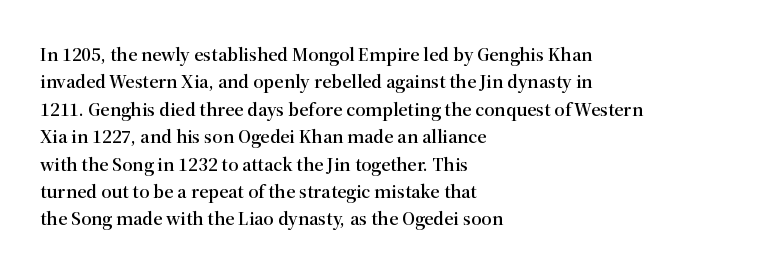
The specimen omits any rule beneath the text block's lines. The face used here is rendered with its standard letterfit. Posture: straight, roman, zero tilt. A student would call this left alignment; a typographer would say flush left, rag right. If you measured baseline to baseline, you'd find a middling distance.
